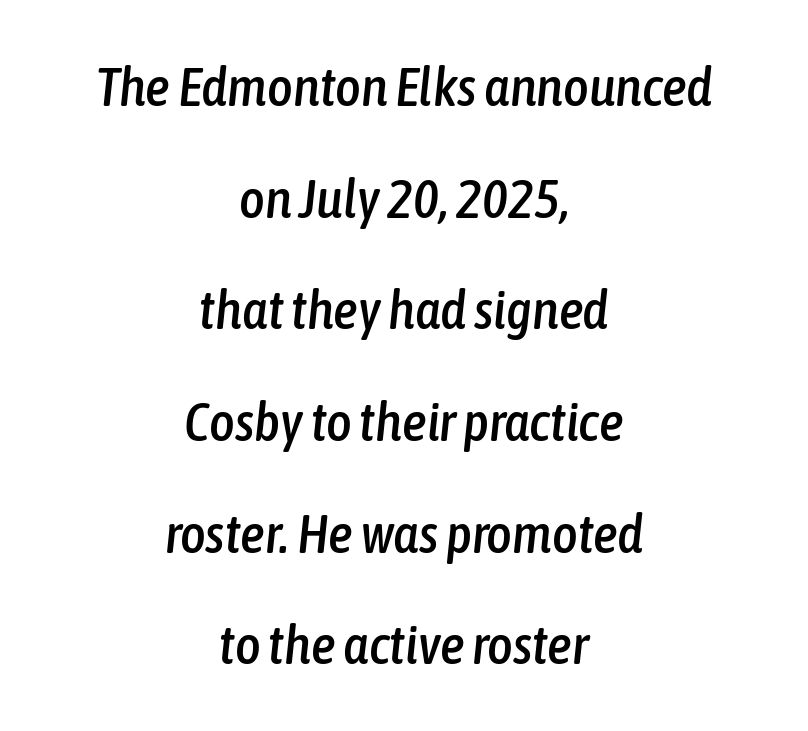
{"italic": "yes", "lean": "right", "slant_degrees": 6, "width": "condensed", "stroke_contrast": "low", "x_height": "medium", "monospaced": "no", "underline": "no", "align": "center", "line_spacing": "loose", "line_spacing_ratio": 2.03, "letter_spacing": "normal", "letter_spacing_em": 0.0, "glyph_px": 55}
